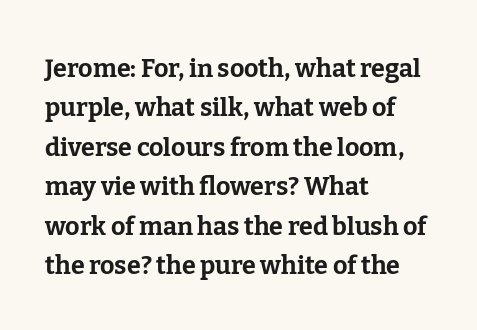
The image shows 25 px bold type, upright; set left-aligned, normal line spacing (1.58x), normal letter spacing, not underlined.
